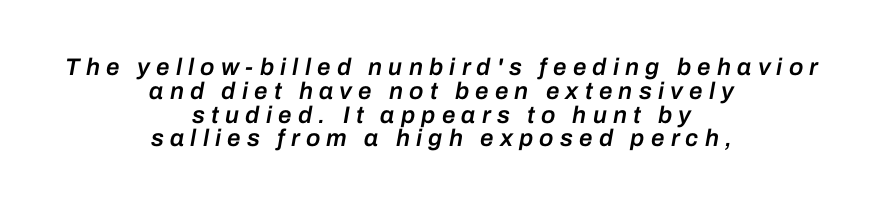
Q: Is the text bold? A: Semi-bold.
Q: Is the text italic (slanted)? A: Yes, it leans right by about 10 degrees.
Q: Is the text underlined? A: No.
Q: How is the paragraph aligned? A: Centered.
Q: Is the spacing between letters normal or unusually wide? A: Unusually wide.
Q: Is the spacing between lines tight, normal or loose? A: Tight.
